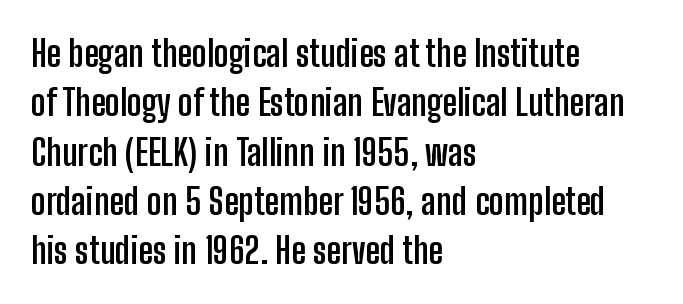
Varying glyph widths throughout — classic text-font behaviour. Is there much room between lines? A standard amount, neither cramped nor airy. The lines are quadded left. Compared with an ordinary text face, these strokes are far heavier — a full bold. The glyphs in this specimen are sans serif. Every character sits straight up, as roman type does.
